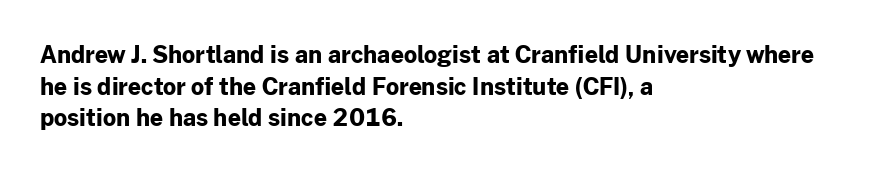
The image shows 23 px bold type, upright; set left-aligned, normal line spacing (1.37x), normal letter spacing, not underlined.
